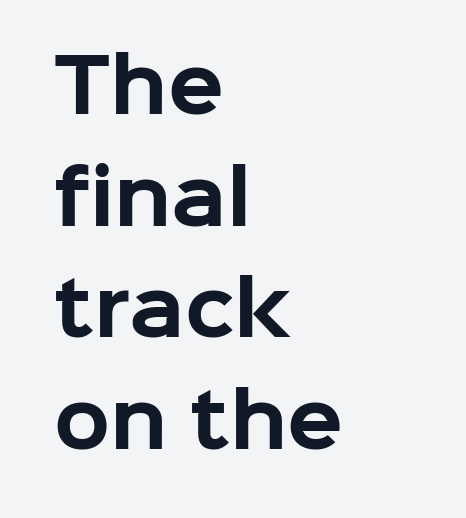
Q: Is the text bold? A: Yes.
Q: Is the text italic (slanted)? A: No, it is upright.
Q: Is the typeface a serif or a sans-serif typeface? A: Sans-serif.
Q: Is the text underlined? A: No.
Q: How is the paragraph aligned? A: Left-aligned.
Q: Is the spacing between letters normal or unusually wide? A: Normal.
Q: Is the spacing between lines tight, normal or loose? A: Normal.
Q: Width (condensed, normal, or wide)? A: Normal.
Q: Stroke contrast? A: Low.
Q: x-height? A: Medium.
Q: Monospaced? A: No.
